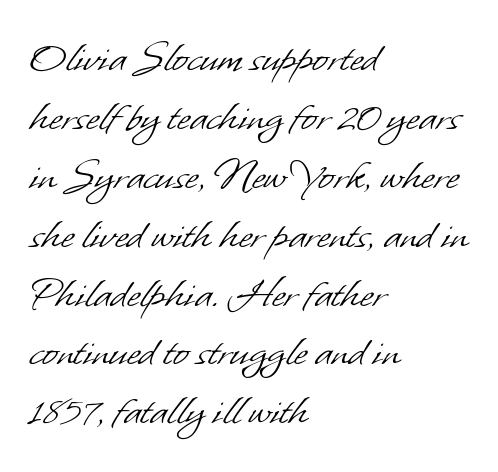
{"serif": "no", "bold": "no", "weight": "light", "width": "normal", "stroke_contrast": "low", "x_height": "small", "monospaced": "no", "underline": "no", "align": "left", "line_spacing": "normal", "line_spacing_ratio": 1.28, "letter_spacing": "normal", "letter_spacing_em": 0.0, "glyph_px": 46}
